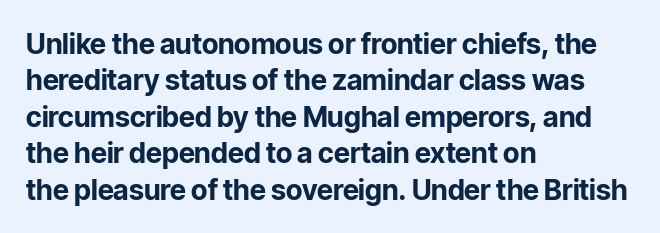
Q: Is the text bold? A: Yes.
Q: Is the text italic (slanted)? A: No, it is upright.
Q: Is the typeface a serif or a sans-serif typeface? A: Sans-serif.
Q: Is the text underlined? A: No.
Q: How is the paragraph aligned? A: Left-aligned.
Q: Is the spacing between letters normal or unusually wide? A: Normal.
Q: Is the spacing between lines tight, normal or loose? A: Normal.
Q: Width (condensed, normal, or wide)? A: Normal.
Q: Stroke contrast? A: Low.
Q: x-height? A: Medium.
Q: Monospaced? A: No.
